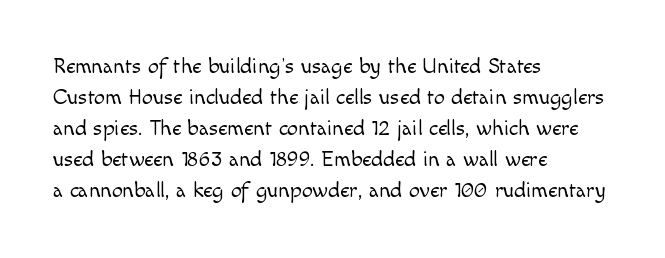
Q: Is the text bold? A: No.
Q: Is the text italic (slanted)? A: No, it is upright.
Q: Is the text underlined? A: No.
Q: How is the paragraph aligned? A: Left-aligned.
Q: Is the spacing between letters normal or unusually wide? A: Normal.
Q: Is the spacing between lines tight, normal or loose? A: Normal.
